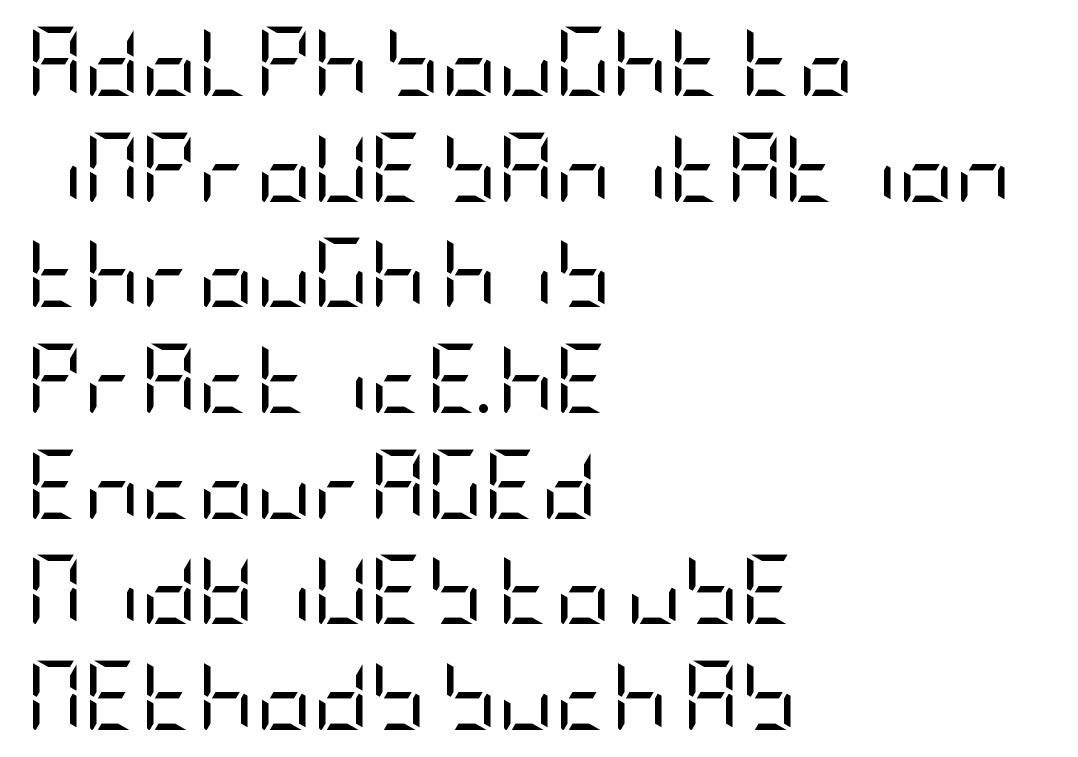
{"serif": "no", "italic": "no", "bold": "no", "weight": "regular", "width": "condensed", "stroke_contrast": "low", "x_height": "large", "underline": "no", "align": "left", "line_spacing": "normal", "line_spacing_ratio": 1.51, "letter_spacing": "normal", "letter_spacing_em": 0.0, "glyph_px": 70}
